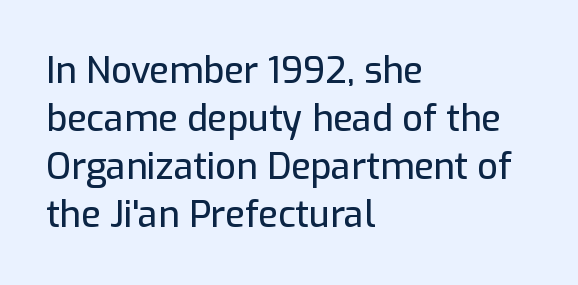
Just letters on the line, the space beneath them empty. This is roman type, the default non-slanted kind. Looks like regular typesetting: each glyph gets only the width it needs. Short note: letters normally spaced. This sample is left-justified, so line endings fall wherever the words run out. Vertical spacing — default.
